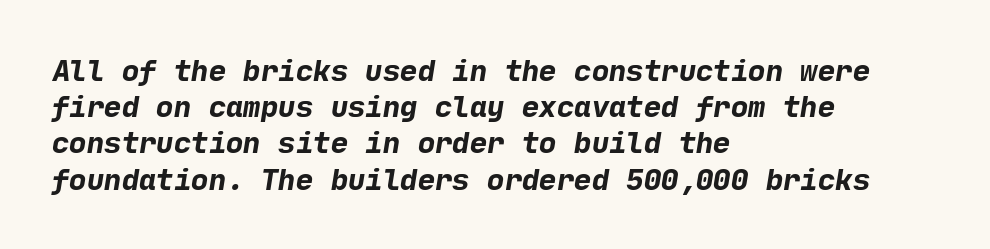
The image shows 29 px bold sans-serif type; set left-aligned, normal line spacing (1.25x), normal letter spacing, not underlined; low stroke contrast and a medium x-height.
